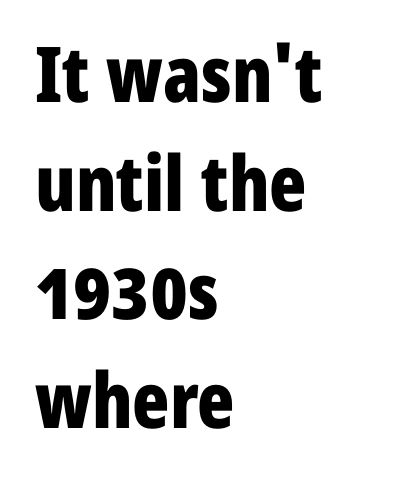
Q: Is the text bold? A: Yes.
Q: Is the text italic (slanted)? A: No, it is upright.
Q: Is the typeface a serif or a sans-serif typeface? A: Sans-serif.
Q: Is the text underlined? A: No.
Q: How is the paragraph aligned? A: Left-aligned.
Q: Is the spacing between letters normal or unusually wide? A: Normal.
Q: Is the spacing between lines tight, normal or loose? A: Normal.
Q: Width (condensed, normal, or wide)? A: Condensed.
Q: Stroke contrast? A: Low.
Q: x-height? A: Medium.
Q: Monospaced? A: No.
